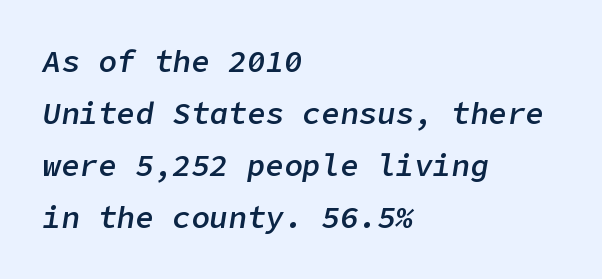
A bit beefed up — I'd call it semibold rather than bold. The text block is weighted toward the left margin, trailing off unevenly rightward. The horizontal fit of the characters is conventional and even. Descenders are the only things crossing below the line.
